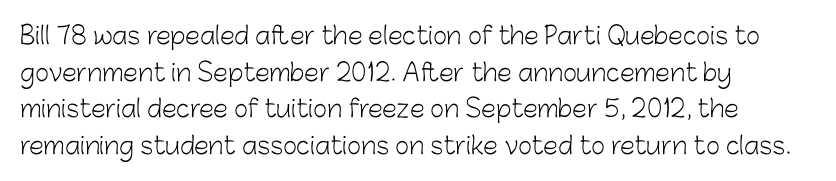
{"italic": "no", "bold": "no", "underline": "no", "align": "left", "line_spacing": "normal", "line_spacing_ratio": 1.53, "letter_spacing": "normal", "letter_spacing_em": 0.0, "glyph_px": 24}
